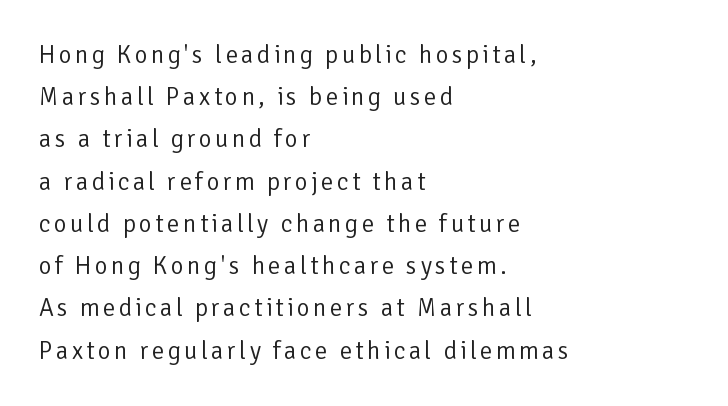
A clean baseline with only descenders dipping below it. The font's upright variant was chosen for this text. A typesetter would call this leading conventional body-copy spacing. No chunkiness to these letters — they're not bold. A classic flush-left, rag-right setting is used for this passage.
